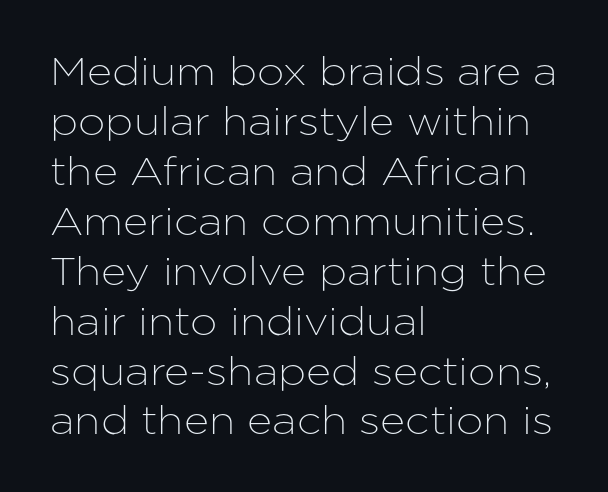
Q: Is the text italic (slanted)? A: No, it is upright.
Q: Is the typeface a serif or a sans-serif typeface? A: Sans-serif.
Q: Is the text underlined? A: No.
Q: How is the paragraph aligned? A: Left-aligned.
Q: Is the spacing between letters normal or unusually wide? A: Normal.
Q: Is the spacing between lines tight, normal or loose? A: Normal.
Q: Width (condensed, normal, or wide)? A: Normal.
Q: Stroke contrast? A: Low.
Q: x-height? A: Medium.
Q: Monospaced? A: No.
